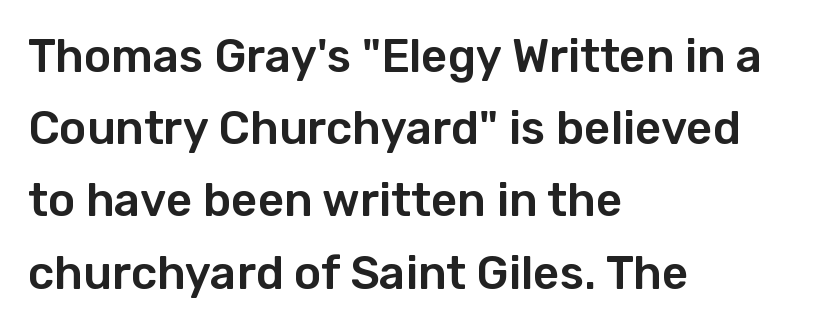
The image shows 46 px sans-serif type, upright; set left-aligned, normal line spacing (1.57x), normal letter spacing, not underlined; low stroke contrast and a medium x-height.
